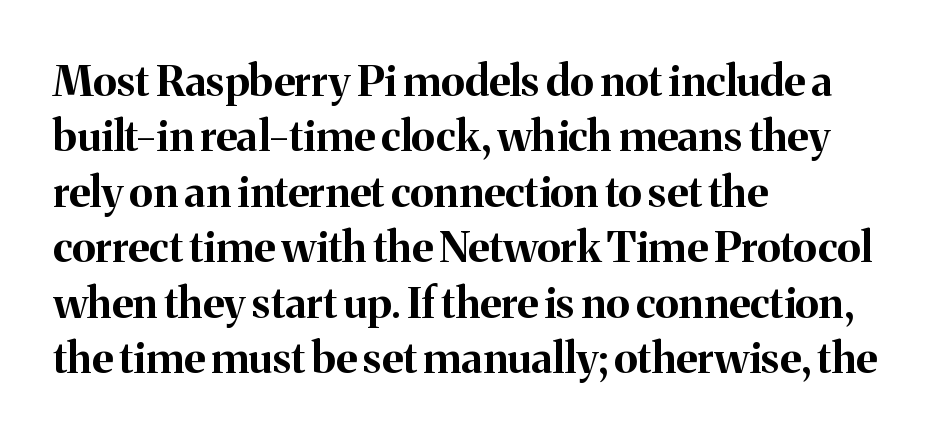
The image shows 43 px bold serif type, upright; set left-aligned, normal line spacing (1.29x), normal letter spacing, not underlined; medium stroke contrast and a medium x-height.
